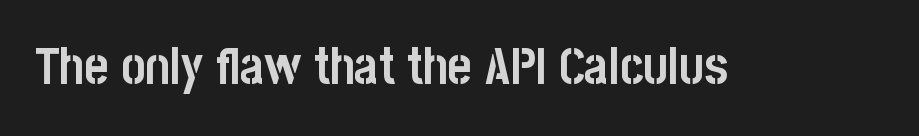
Ordinary non-slanted type is in use. The letters are bold, with thick, heavy strokes. Look at the tracking — it's just the regular setting, nothing added. Varying glyph widths throughout — classic text-font behaviour. Look at the bottom of the vertical strokes: they stop flat, with no serifs.
